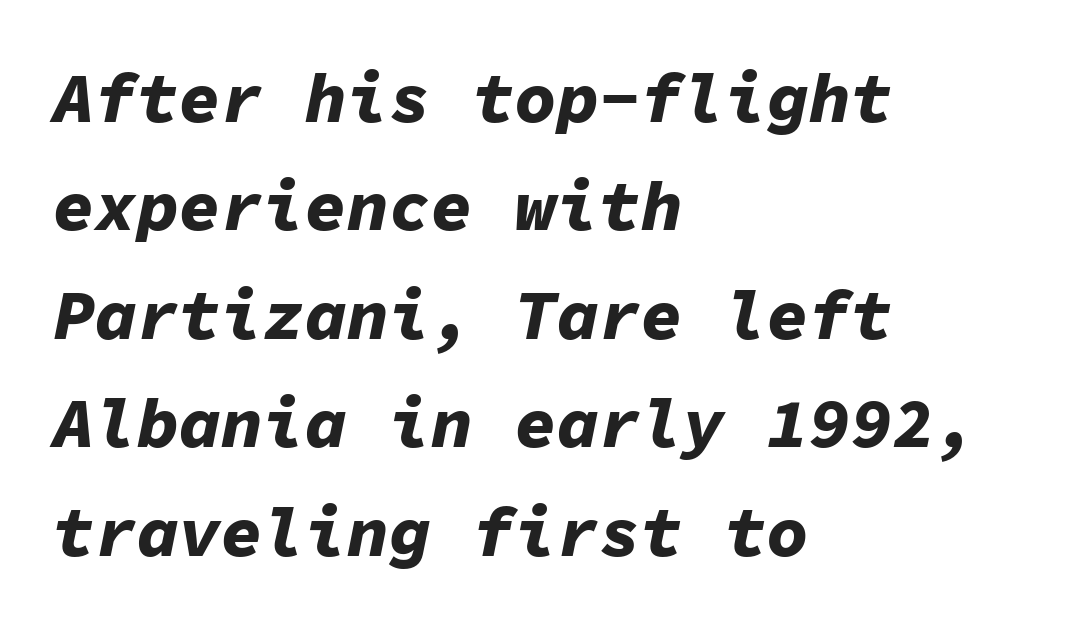
{"italic": "yes", "lean": "right", "slant_degrees": 11, "bold": "yes", "weight": "bold", "width": "normal", "stroke_contrast": "low", "x_height": "medium", "monospaced": "yes", "underline": "no", "align": "left", "line_spacing": "normal", "line_spacing_ratio": 1.55, "letter_spacing": "normal", "letter_spacing_em": 0.0, "glyph_px": 70}
